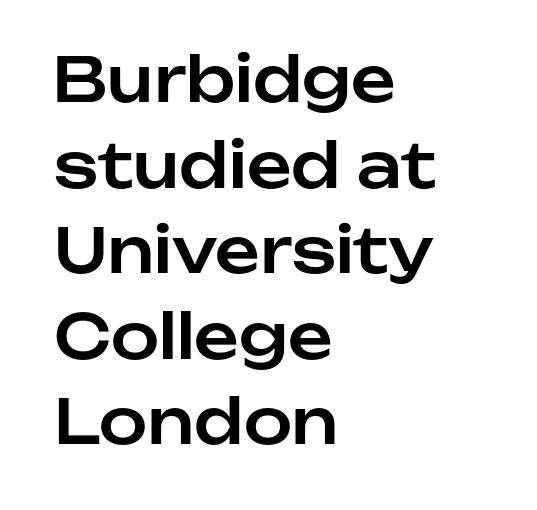
The image shows 62 px sans-serif type, upright; set left-aligned, normal line spacing (1.38x), normal letter spacing, not underlined; low stroke contrast and a medium x-height.
